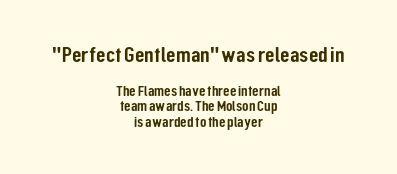
{"italic": "no", "underline": "no", "align": "center", "line_spacing": "tight", "line_spacing_ratio": 1.02, "letter_spacing": "normal", "letter_spacing_em": 0.0, "larger_block": "first", "size_ratio": 1.47, "glyph_px": 22}
